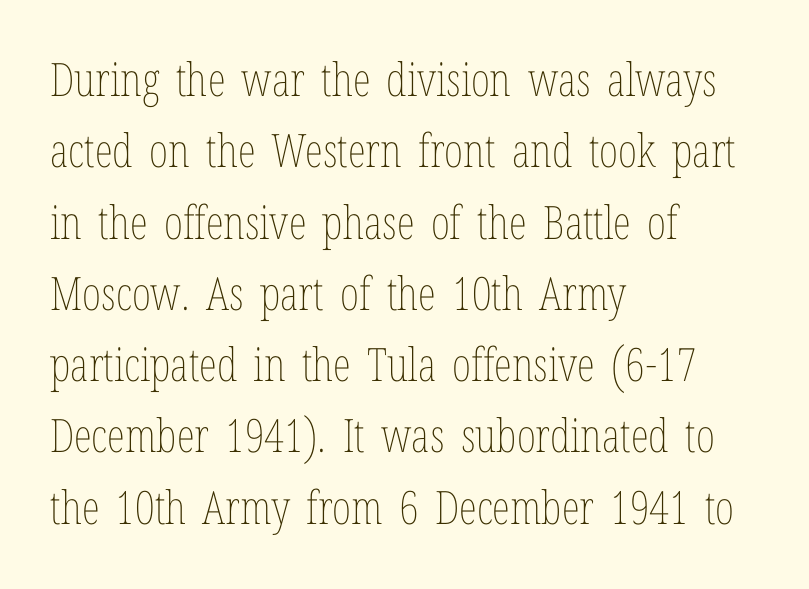
Q: Is the text bold? A: No.
Q: Is the text italic (slanted)? A: No, it is upright.
Q: Is the text underlined? A: No.
Q: How is the paragraph aligned? A: Left-aligned.
Q: Is the spacing between letters normal or unusually wide? A: Normal.
Q: Is the spacing between lines tight, normal or loose? A: Normal.
Q: Width (condensed, normal, or wide)? A: Condensed.
Q: Stroke contrast? A: Low.
Q: x-height? A: Medium.
Q: Monospaced? A: No.
